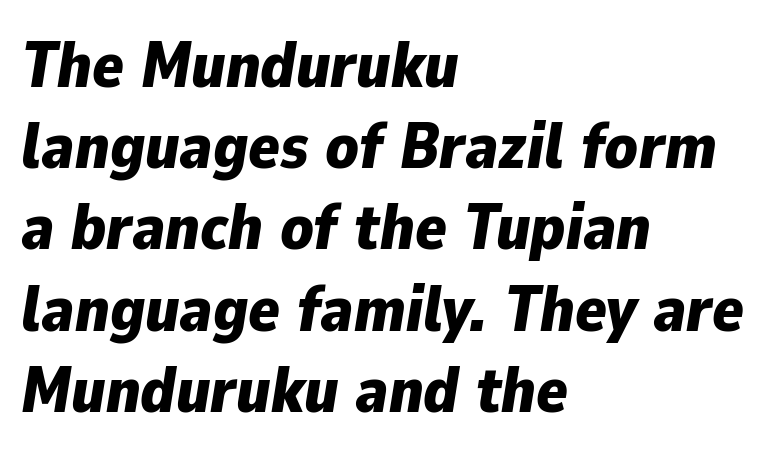
Looks like regular typesetting: each glyph gets only the width it needs. Descenders are the only things crossing below the line. In terms of posture, this sample is oblique. Heft: maximum for text — a bold.
